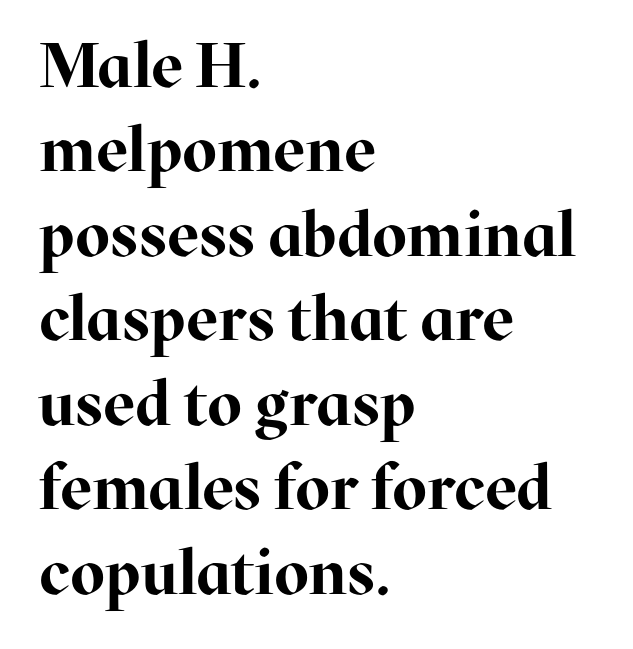
Proportional: the letters do not fall into vertical columns. Check under the words: just untouched page. It's the straight-up-and-down kind of type. Vertically, the passage feels balanced, rows spaced as you'd expect. Bold? Absolutely — the strokes are thick and heavy.
